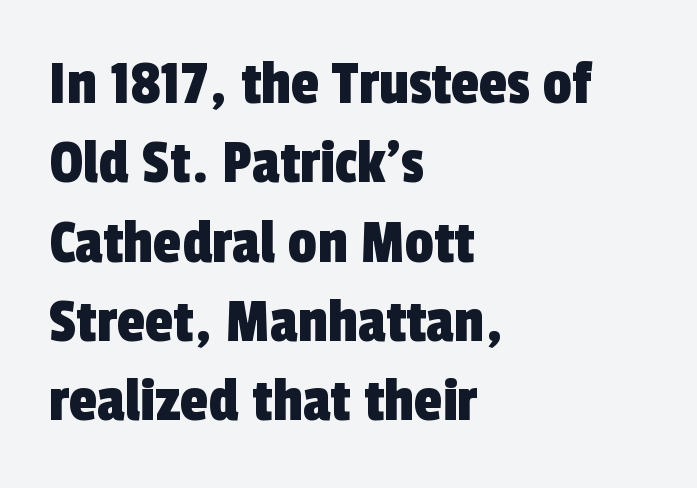
Horizontally, the lines are justified to the leading edge only. The foot of each line stays bare and open. The face used here is a sans, in the tradition of grotesques and geometrics. The type is set solid horizontally, with unmodified tracking. Do the characters align in a grid? No, the font is proportional.
